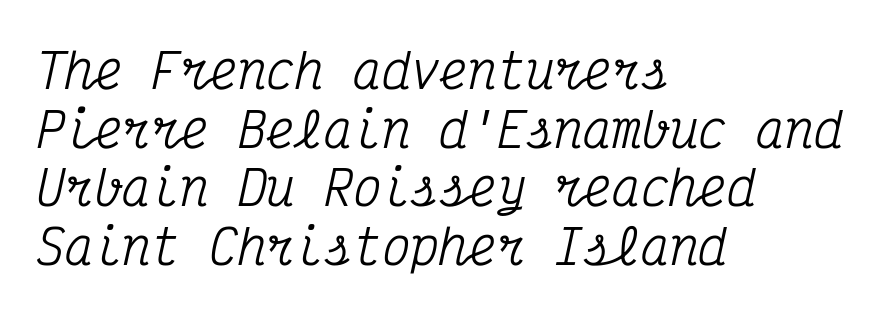
{"serif": "yes", "italic": "yes", "lean": "right", "slant_degrees": 12, "width": "condensed", "stroke_contrast": "medium", "x_height": "medium", "monospaced": "yes", "underline": "no", "align": "left", "line_spacing_ratio": 1.22, "letter_spacing": "normal", "letter_spacing_em": 0.0, "glyph_px": 48}
